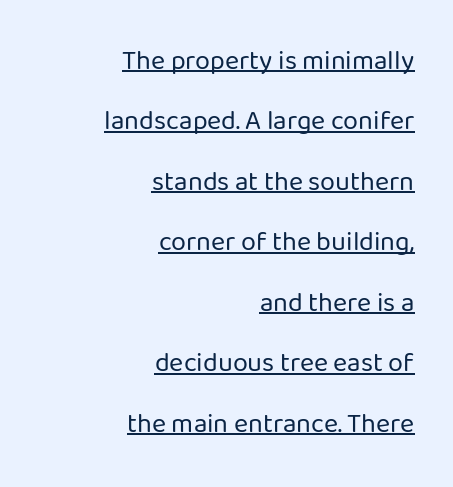
Line endings align vertically; line beginnings do not. Characters follow at the spacing the type designer built in. These lines were composed using upright roman letters. The lines are spread far apart with generous leading. Weight: in the light-to-regular range.
